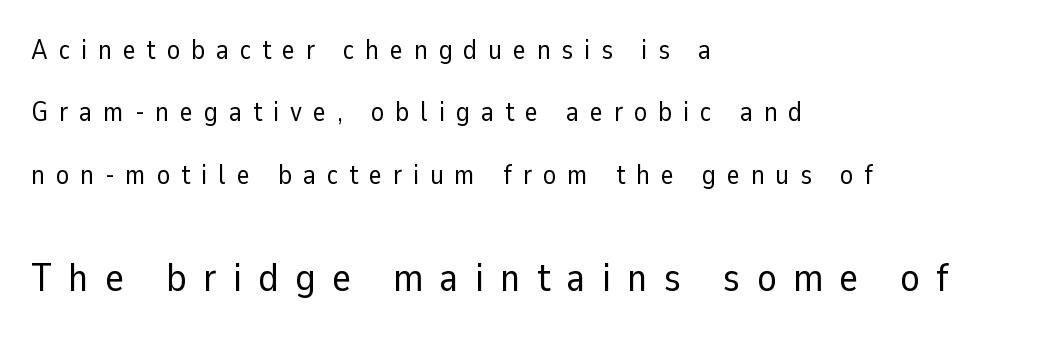
Line beginnings align vertically; line endings do not. Quick note: not italic, upright. Small over large — that's the arrangement of the two blocks here. Do the characters align in a grid? No, the font is proportional. You could only call the tracking loose — the letters float apart.
